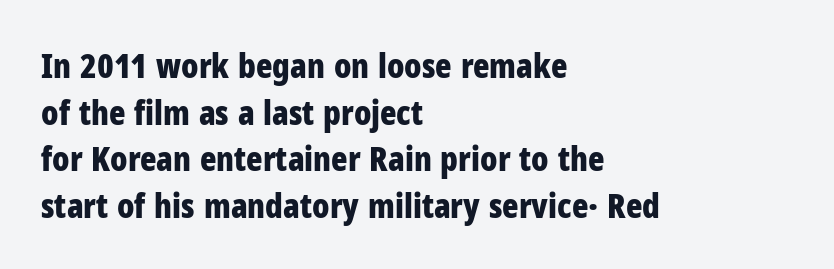
The image shows 34 px bold, condensed sans-serif type, upright; set left-aligned, normal line spacing (1.37x), normal letter spacing, not underlined; low stroke contrast and a medium x-height.
